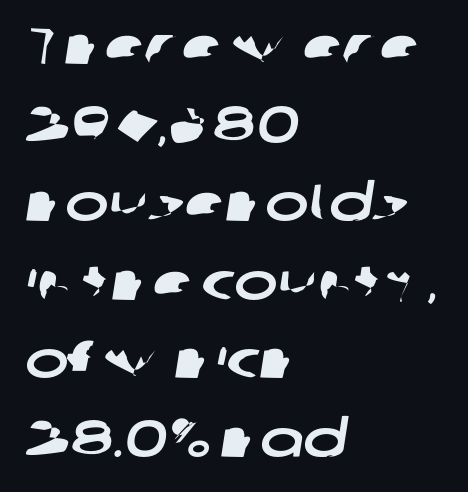
Q: Is the typeface a serif or a sans-serif typeface? A: Sans-serif.
Q: Is the text underlined? A: No.
Q: How is the paragraph aligned? A: Left-aligned.
Q: Is the spacing between letters normal or unusually wide? A: Normal.
Q: Is the spacing between lines tight, normal or loose? A: Normal.
Q: Width (condensed, normal, or wide)? A: Wide.
Q: Stroke contrast? A: Low.
Q: x-height? A: Medium.
Q: Monospaced? A: No.
